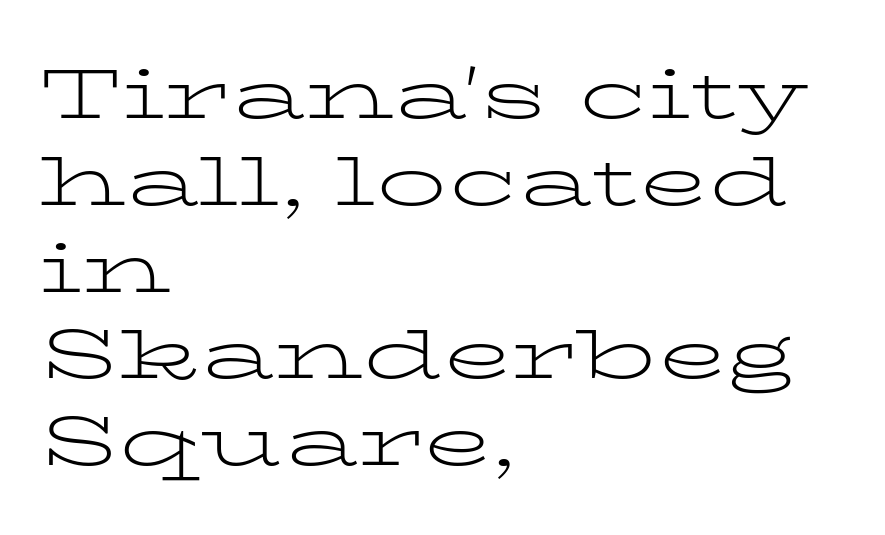
Q: Is the text bold? A: No.
Q: Is the text italic (slanted)? A: No, it is upright.
Q: Is the typeface a serif or a sans-serif typeface? A: Serif.
Q: Is the text underlined? A: No.
Q: How is the paragraph aligned? A: Left-aligned.
Q: Is the spacing between letters normal or unusually wide? A: Normal.
Q: Width (condensed, normal, or wide)? A: Wide.
Q: Stroke contrast? A: Low.
Q: x-height? A: Medium.
Q: Monospaced? A: No.
